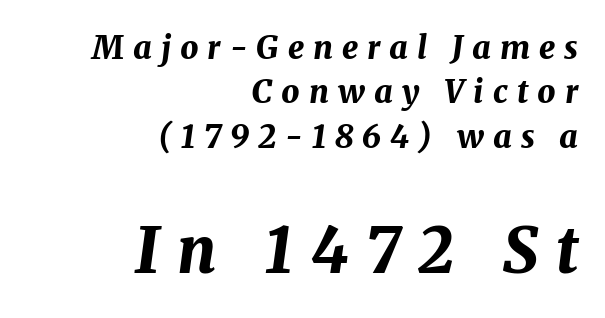
The image shows 63 px bold type, italic (leaning right); set right-aligned, normal line spacing (1.39x), unusually wide letter spacing (+0.28 em), not underlined; the second (bottom) block is 1.97x larger; medium stroke contrast and a medium x-height.
